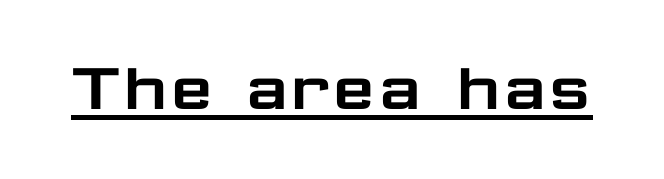
The image shows 76 px wide sans-serif type, upright; set normal letter spacing, underlined; low stroke contrast and a medium x-height.
